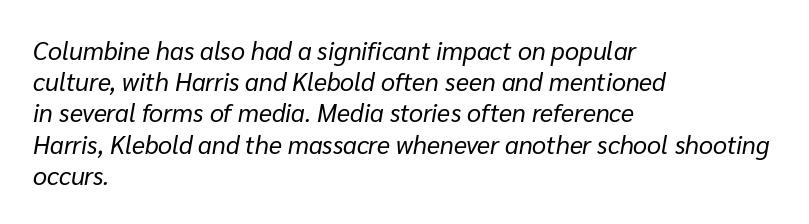
The image shows 25 px text type, italic (leaning right); set left-aligned, normal line spacing (1.25x), normal letter spacing, not underlined.
